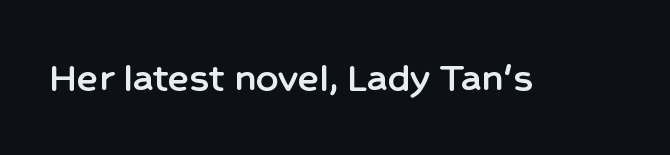
Q: Is the text italic (slanted)? A: No, it is upright.
Q: Is the typeface a serif or a sans-serif typeface? A: Sans-serif.
Q: Is the text underlined? A: No.
Q: Is the spacing between letters normal or unusually wide? A: Normal.
Q: Width (condensed, normal, or wide)? A: Normal.
Q: Stroke contrast? A: Low.
Q: x-height? A: Medium.
Q: Monospaced? A: No.
